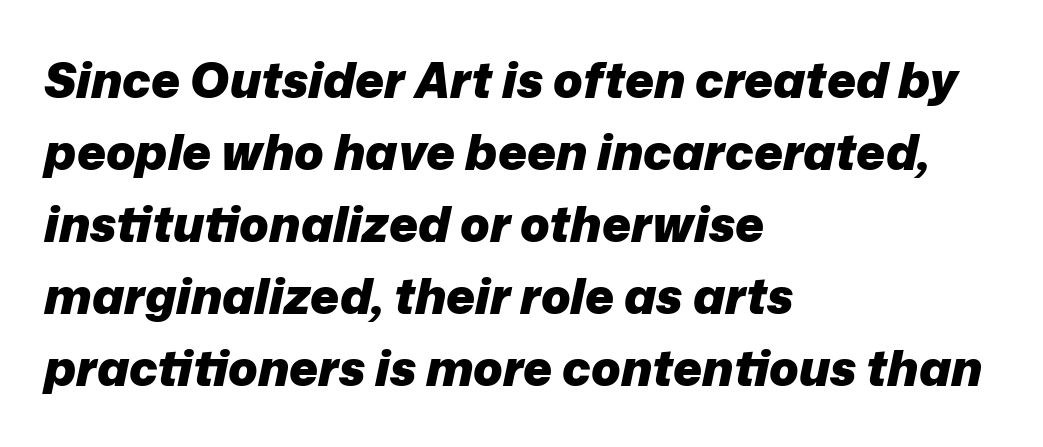
The image shows 49 px heavy type, italic (leaning right); set left-aligned, normal line spacing (1.47x), normal letter spacing, not underlined; low stroke contrast and a medium x-height.
